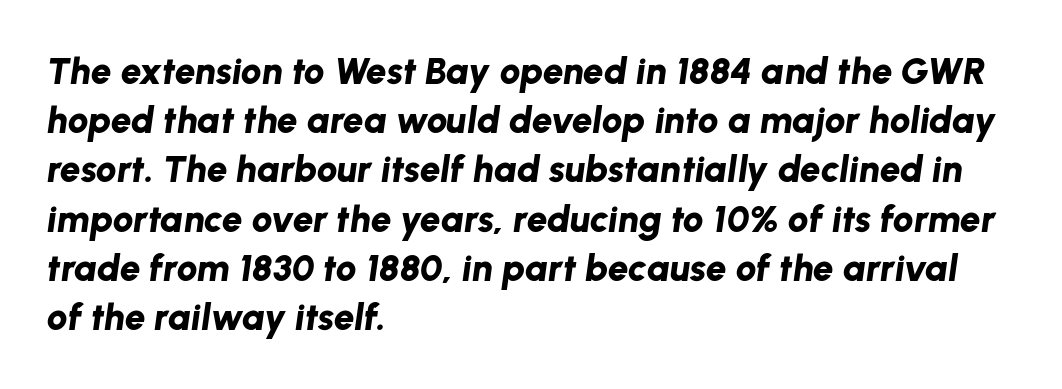
Q: Is the text bold? A: Yes.
Q: Is the text italic (slanted)? A: Yes, it leans right by about 8 degrees.
Q: Is the text underlined? A: No.
Q: How is the paragraph aligned? A: Left-aligned.
Q: Is the spacing between letters normal or unusually wide? A: Normal.
Q: Is the spacing between lines tight, normal or loose? A: Normal.
Q: Width (condensed, normal, or wide)? A: Normal.
Q: Stroke contrast? A: Low.
Q: x-height? A: Medium.
Q: Monospaced? A: No.
